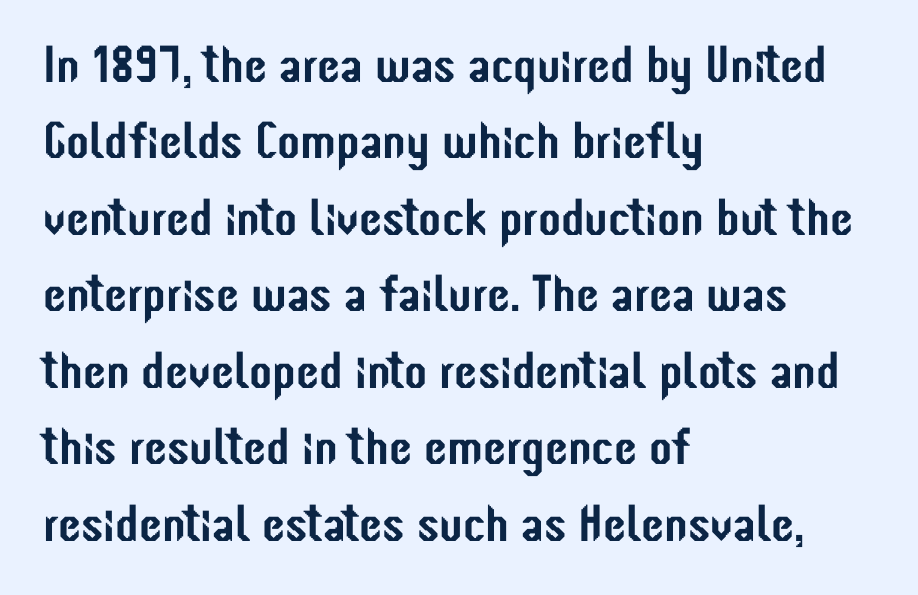
{"serif": "no", "italic": "no", "width": "condensed", "stroke_contrast": "low", "x_height": "medium", "monospaced": "no", "underline": "no", "align": "left", "line_spacing": "normal", "line_spacing_ratio": 1.47, "letter_spacing": "normal", "letter_spacing_em": 0.0, "glyph_px": 52}
